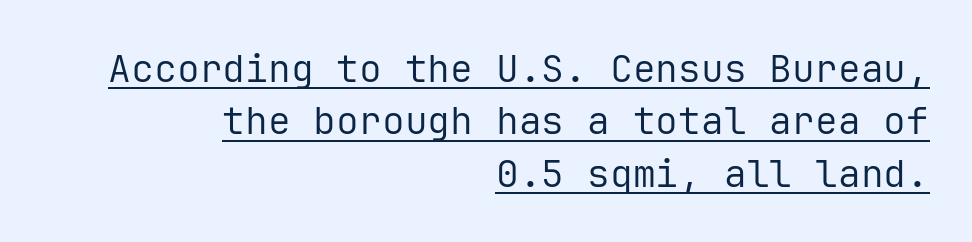
Serifs: no, the terminals of the letterforms are clean. Think of a typewriter: that constant character pitch is what you see here. Is the type heavy? It reads as light-to-regular instead. Nope, not italic — everything's standing straight. The glyphs are accompanied by a horizontal stroke just below them. Tracking value appears to be zero — textbook default spacing.
